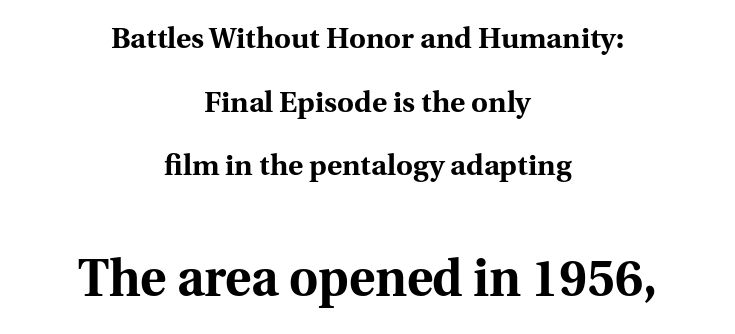
Every letter is thick-stroked: bold, no question. In CSS terms this would be text-align: center. Horizontal bands of white between lines are thick stripes. The letters stand upright; this is a roman face. The passage shown is typed in a proportional face where columns would drift.
